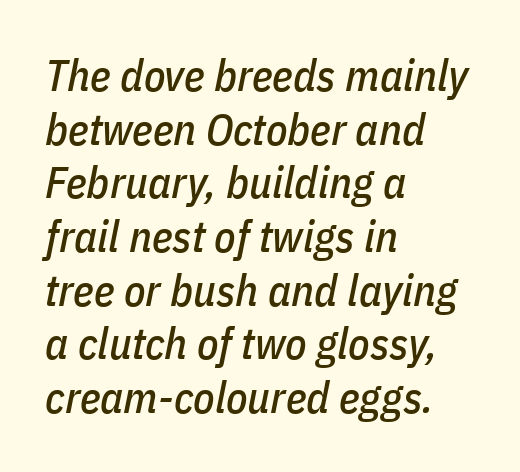
The image shows 44 px condensed type, italic (leaning right); set left-aligned, line spacing 1.22x, normal letter spacing, not underlined; low stroke contrast and a medium x-height.
